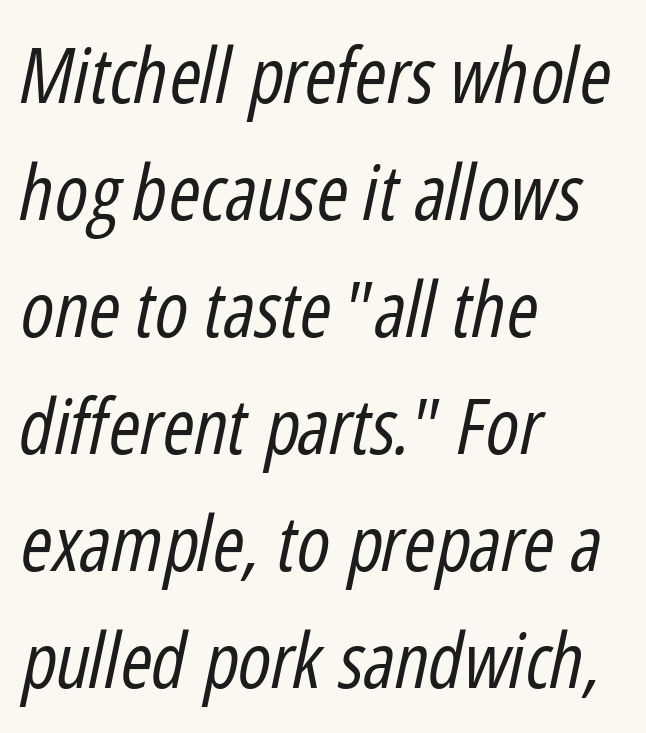
Nobody touched the tracking dial on this one. Regarding leading, the lines here are spaced in the standard way. Ink coverage per letter is moderate at most. Character widths vary here, with narrow letters taking less room than wide ones. The paragraph shown leans on its left margin.
